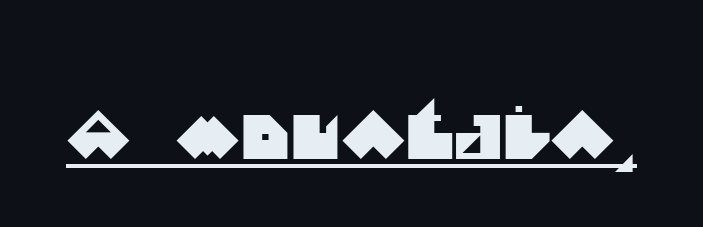
The image shows 60 px sans-serif type; set normal letter spacing, underlined; medium stroke contrast and a large x-height.
